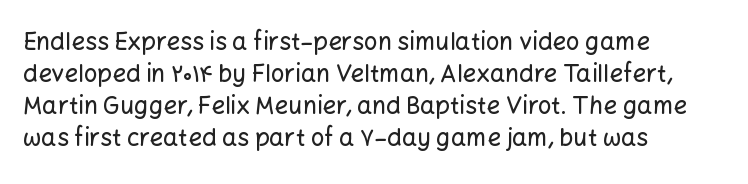
Just letters on the line, the space beneath them empty. Honestly, the row spacing looks completely unremarkable. No italicization has been applied; the sample stays upright. Teacher's note: observe the even left margin — that is flush-left alignment. Glyph-to-glyph distance matches everyday printed text.
